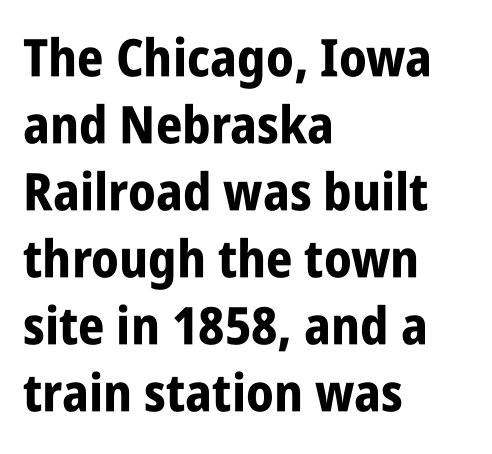
What weight is shown? A full bold with thick strokes. A bare baseline throughout the passage. The rendering uses natural spacing where letterforms have individual widths. The compositor pushed each line to the left boundary. The letters stand straight up with perfectly vertical stems.
